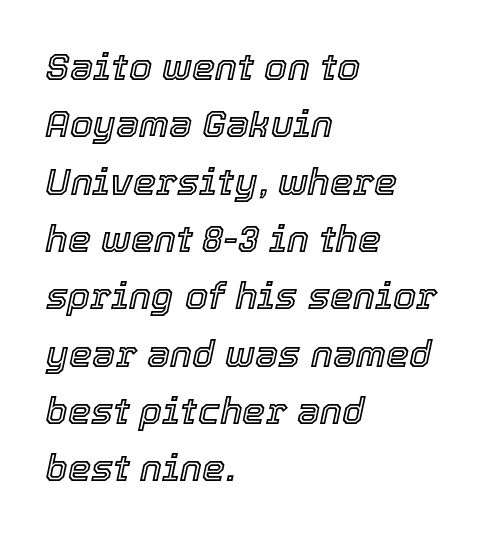
The image shows 37 px text type, italic (leaning right); set left-aligned, normal line spacing (1.55x), normal letter spacing, not underlined; a medium x-height.
